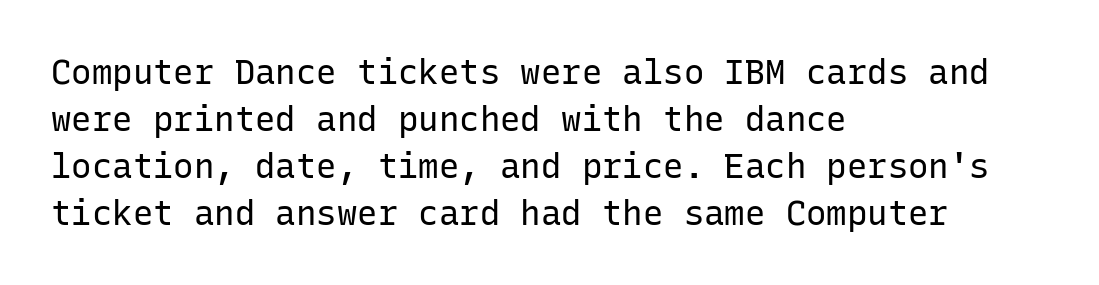
Q: Is the text bold? A: No.
Q: Is the text italic (slanted)? A: No, it is upright.
Q: Is the typeface a serif or a sans-serif typeface? A: Sans-serif.
Q: Is the text underlined? A: No.
Q: How is the paragraph aligned? A: Left-aligned.
Q: Is the spacing between letters normal or unusually wide? A: Normal.
Q: Is the spacing between lines tight, normal or loose? A: Normal.
Q: Width (condensed, normal, or wide)? A: Normal.
Q: Stroke contrast? A: Low.
Q: x-height? A: Medium.
Q: Monospaced? A: Yes.
